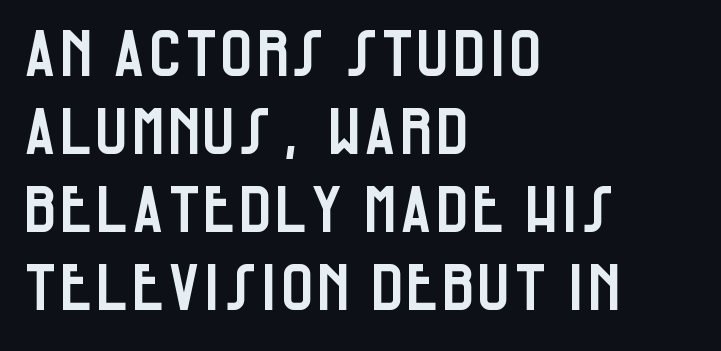
The image shows 64 px condensed sans-serif type, upright; set left-aligned, line spacing 1.22x, normal letter spacing, not underlined; low stroke contrast and a large x-height.
